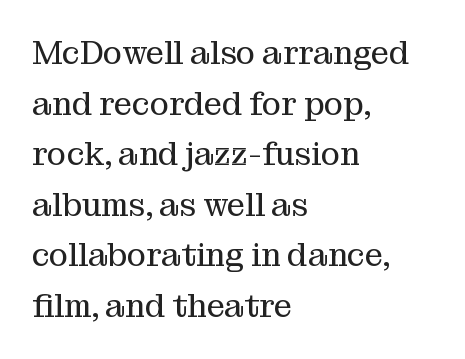
{"serif": "yes", "italic": "no", "bold": "no", "weight": "regular", "width": "normal", "stroke_contrast": "medium", "x_height": "medium", "monospaced": "no", "underline": "no", "align": "left", "line_spacing": "normal", "line_spacing_ratio": 1.58, "letter_spacing": "normal", "letter_spacing_em": 0.0, "glyph_px": 32}
